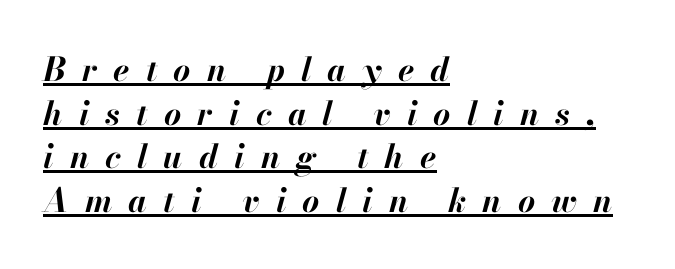
The image shows 33 px bold type, italic (leaning right); set left-aligned, normal line spacing (1.32x), unusually wide letter spacing (+0.49 em), underlined; high stroke contrast and a small x-height.
